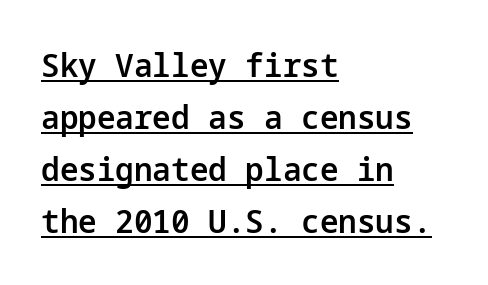
The image shows 33 px semibold sans-serif type, upright; set left-aligned, normal line spacing (1.58x), normal letter spacing, underlined; low stroke contrast and a medium x-height.
